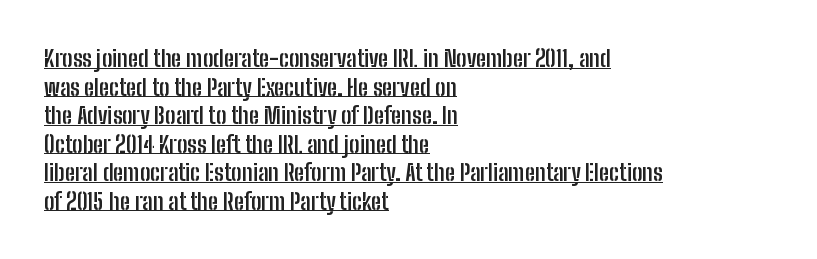
The image shows 23 px bold type, upright; set left-aligned, line spacing 1.24x, normal letter spacing, underlined.
